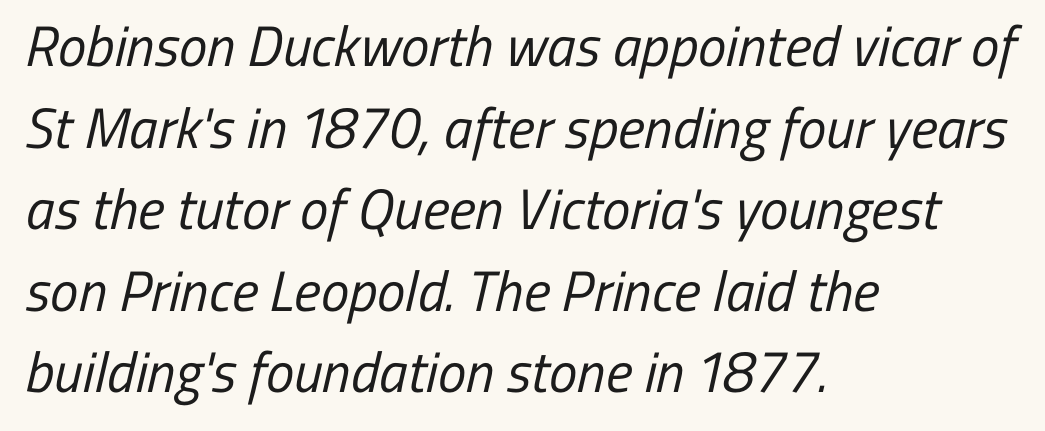
{"serif": "no", "bold": "no", "weight": "regular", "width": "condensed", "stroke_contrast": "low", "x_height": "medium", "monospaced": "no", "underline": "no", "align": "left", "line_spacing": "normal", "line_spacing_ratio": 1.43, "letter_spacing": "normal", "letter_spacing_em": 0.0, "glyph_px": 57}
